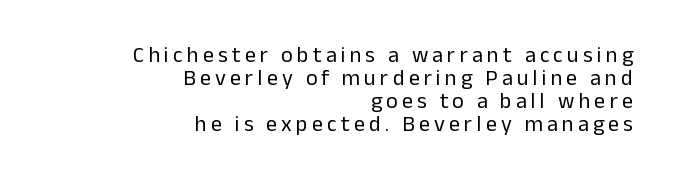
The image shows 22 px text type, upright; set right-aligned, tight line spacing (1.05x), not underlined.
